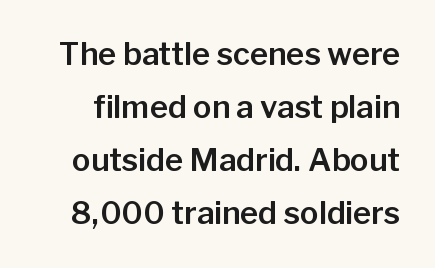
Q: Is the text italic (slanted)? A: No, it is upright.
Q: Is the typeface a serif or a sans-serif typeface? A: Sans-serif.
Q: Is the text underlined? A: No.
Q: Is the spacing between letters normal or unusually wide? A: Normal.
Q: Width (condensed, normal, or wide)? A: Normal.
Q: Stroke contrast? A: Low.
Q: x-height? A: Medium.
Q: Monospaced? A: No.
